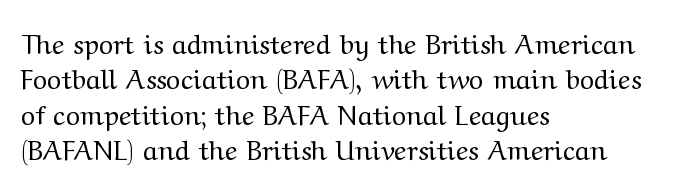
Line beginnings align vertically; line endings do not. The typography opts for an upright posture over an oblique one. Baseline-to-baseline distance is the conventional proportion of letter height. The characters are drawn with everyday or finer stroke widths. Here the glyphs are tracked normally, forming tight word shapes.
